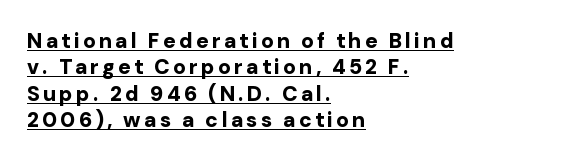
The image shows 21 px bold type, upright; set left-aligned, normal line spacing (1.26x), underlined.
